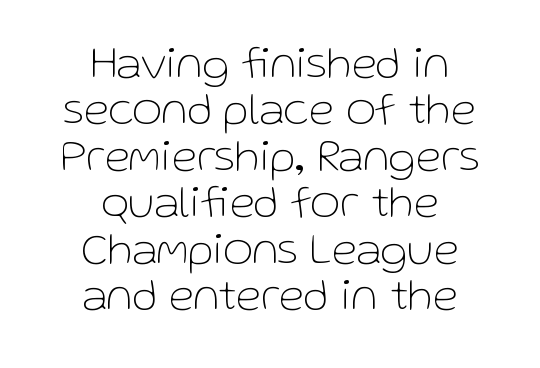
Q: Is the text bold? A: No.
Q: Is the text italic (slanted)? A: No, it is upright.
Q: Is the typeface a serif or a sans-serif typeface? A: Sans-serif.
Q: Is the text underlined? A: No.
Q: How is the paragraph aligned? A: Centered.
Q: Is the spacing between letters normal or unusually wide? A: Normal.
Q: Is the spacing between lines tight, normal or loose? A: Tight.
Q: Width (condensed, normal, or wide)? A: Normal.
Q: Stroke contrast? A: Low.
Q: x-height? A: Medium.
Q: Monospaced? A: No.
